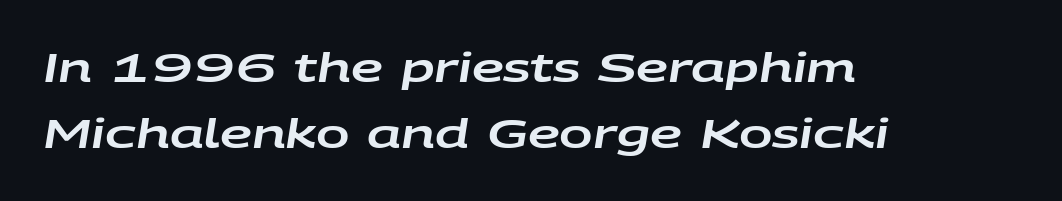
The face used here is proportionally spaced, like ordinary book or web type. Italic? Definitely — the glyphs are oblique. Decoration check: the copy has no underline. Compared with typical body copy, the letter spacing here is the same. Teacher's note: observe the even left margin — that is flush-left alignment.
